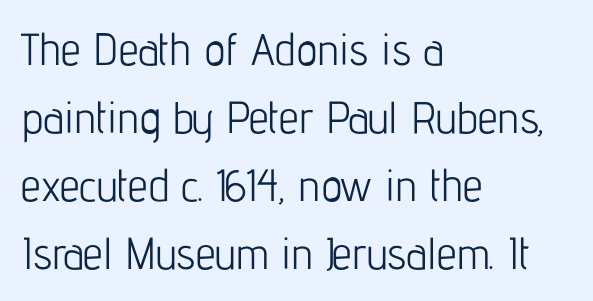
Do the letters lean? They stand straight. Underlining? Definitely not there. The paragraph shown leans on its left margin. Weight: not bold — regular or lighter.
